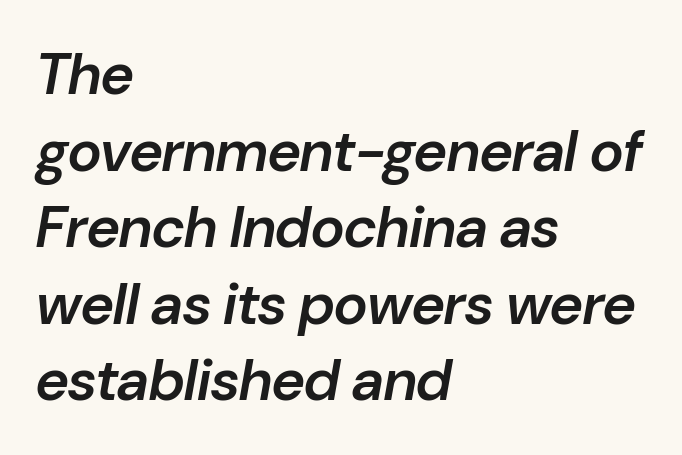
The image shows 58 px semibold type, italic (leaning right); set left-aligned, normal line spacing (1.32x), normal letter spacing, not underlined; low stroke contrast and a medium x-height.
